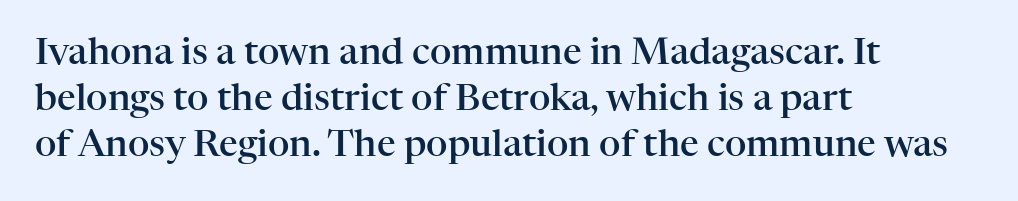
Q: Is the text bold? A: Semi-bold.
Q: Is the text italic (slanted)? A: No, it is upright.
Q: Is the typeface a serif or a sans-serif typeface? A: Serif.
Q: Is the text underlined? A: No.
Q: How is the paragraph aligned? A: Left-aligned.
Q: Is the spacing between letters normal or unusually wide? A: Normal.
Q: Is the spacing between lines tight, normal or loose? A: Normal.
Q: Width (condensed, normal, or wide)? A: Normal.
Q: Stroke contrast? A: High.
Q: x-height? A: Medium.
Q: Monospaced? A: No.
